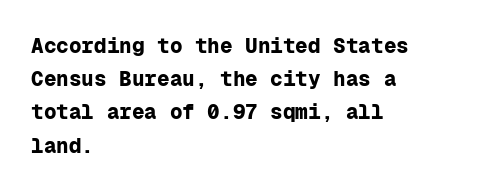
The image shows 21 px bold type, upright; set left-aligned, normal line spacing (1.58x), normal letter spacing, not underlined.
